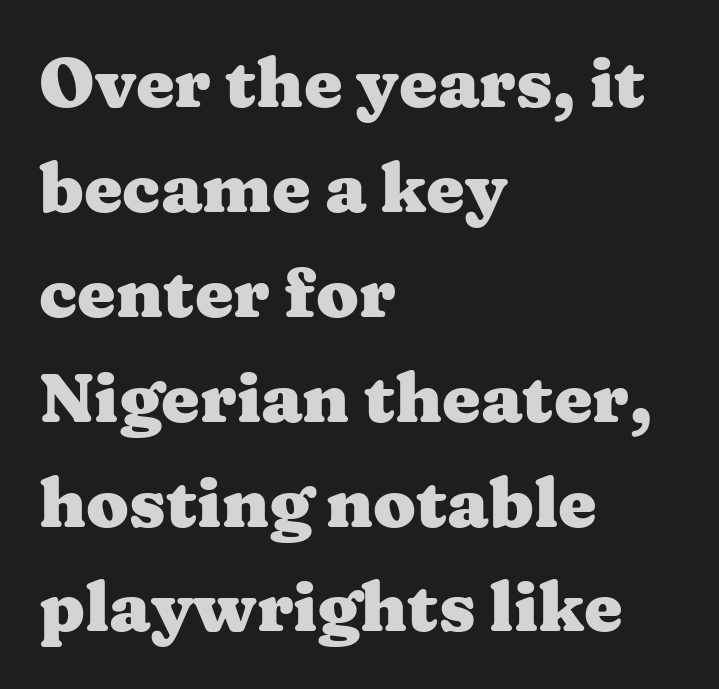
The image shows 69 px heavy, wide serif type, upright; set left-aligned, normal line spacing (1.52x), normal letter spacing, not underlined; medium stroke contrast and a medium x-height.
